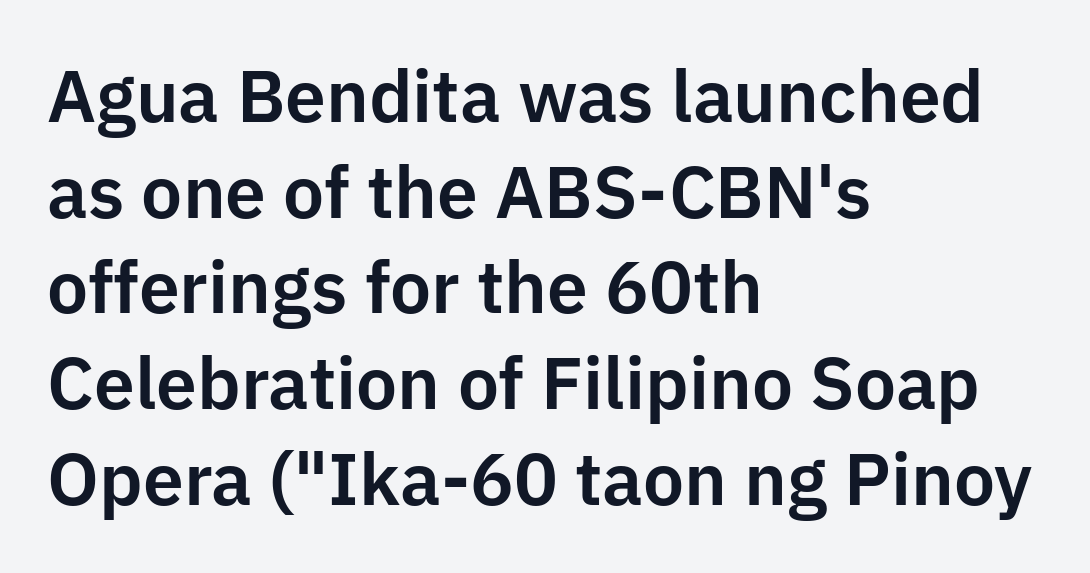
{"serif": "no", "italic": "no", "width": "normal", "stroke_contrast": "low", "x_height": "medium", "monospaced": "no", "underline": "no", "align": "left", "line_spacing": "normal", "line_spacing_ratio": 1.31, "letter_spacing": "normal", "letter_spacing_em": 0.0, "glyph_px": 73}
